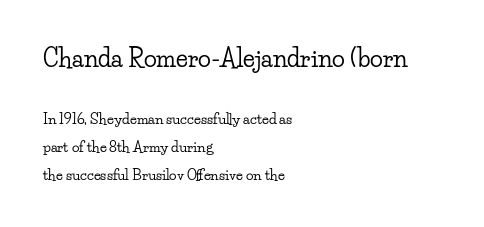
The image shows 24 px text type, upright; set left-aligned, loose line spacing (1.99x), normal letter spacing, not underlined; the first (top) block is 1.71x larger.
